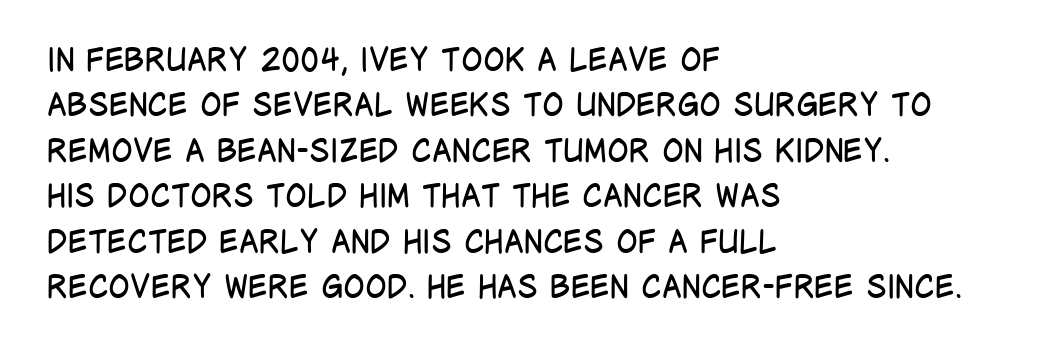
Look at the bottom of the vertical strokes: they stop flat, with no serifs. The zone under the glyphs is completely vacant. Varying glyph widths throughout — classic text-font behaviour. Students, note that the glyphs here touch the page at normal intervals. Typeset ragged right — the left edge is the straight one.
